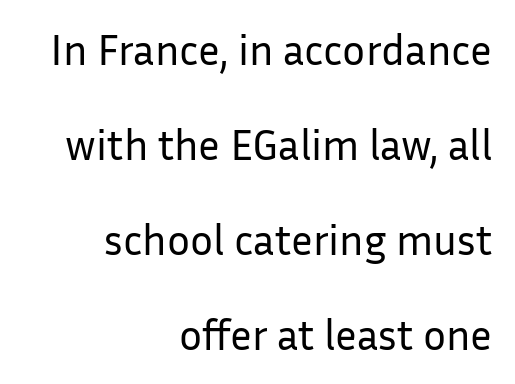
The image shows 43 px regular-weight sans-serif type, upright; set right-aligned, loose line spacing (2.21x), normal letter spacing, not underlined; low stroke contrast and a medium x-height.
